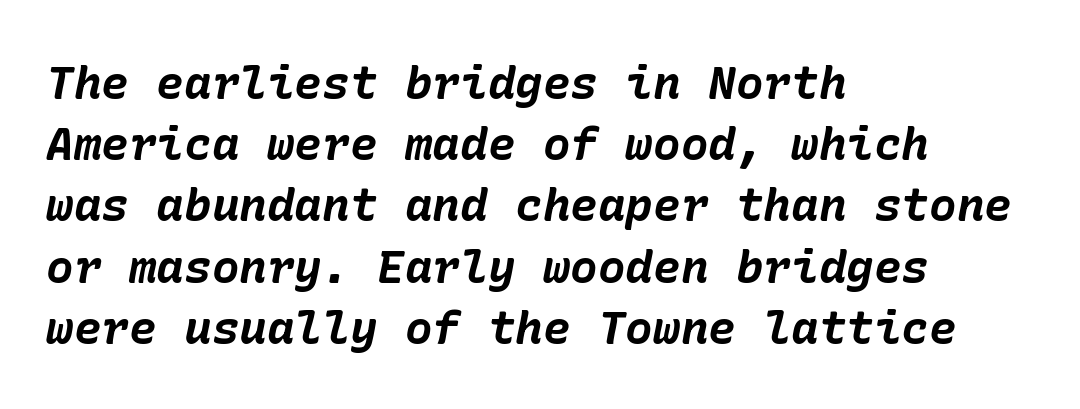
The image shows 46 px bold type, italic (leaning right); set left-aligned, normal line spacing (1.33x), normal letter spacing, not underlined; low stroke contrast and a medium x-height.
